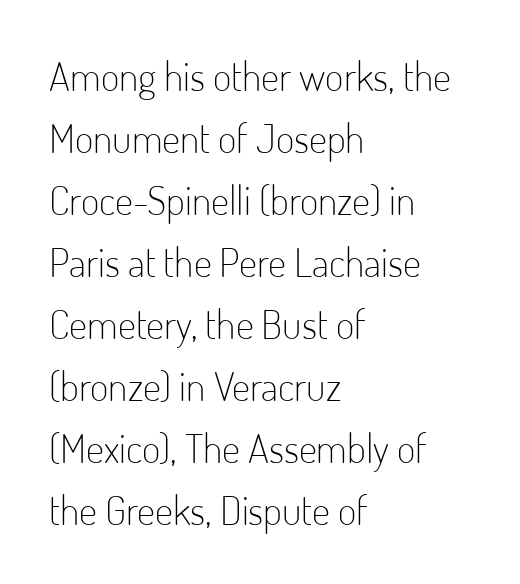
The image shows 40 px light, condensed sans-serif type, upright; set left-aligned, normal line spacing (1.55x), normal letter spacing, not underlined; low stroke contrast and a small x-height.
